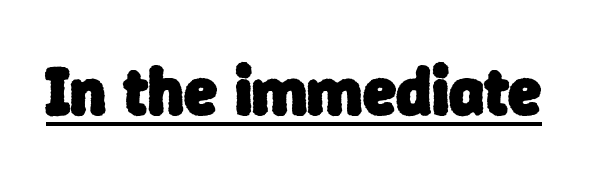
{"serif": "no", "bold": "yes", "weight": "heavy", "width": "normal", "stroke_contrast": "low", "x_height": "medium", "monospaced": "no", "underline": "yes", "letter_spacing": "normal", "letter_spacing_em": 0.0, "glyph_px": 67}
